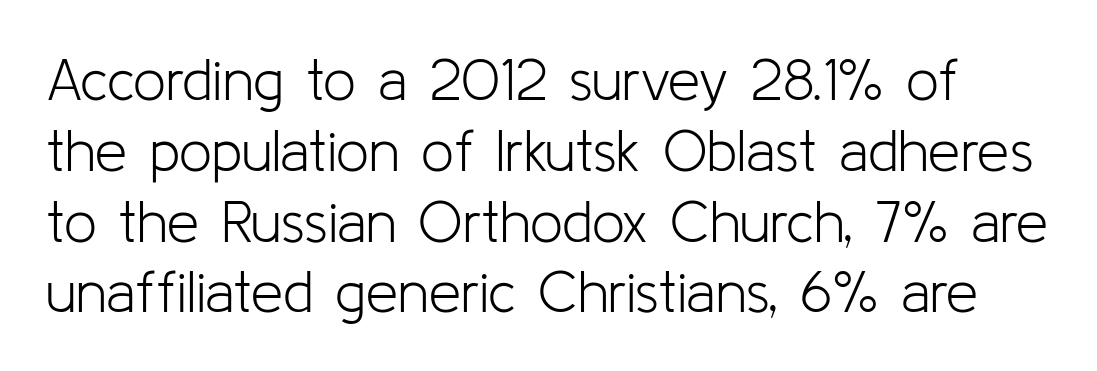
Nobody drew a line under any word here. Short note: letters normally spaced. Here the designer chose a conventional face with non-uniform glyph widths. The strokes are not fattened; the text isn't bold.
